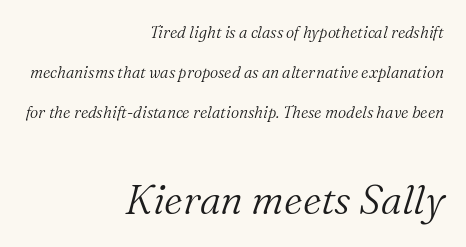
The image shows 40 px light serif type, italic (leaning right); set right-aligned, loose line spacing (2.49x), normal letter spacing, not underlined; the second (bottom) block is 2.5x larger; medium stroke contrast and a medium x-height.
